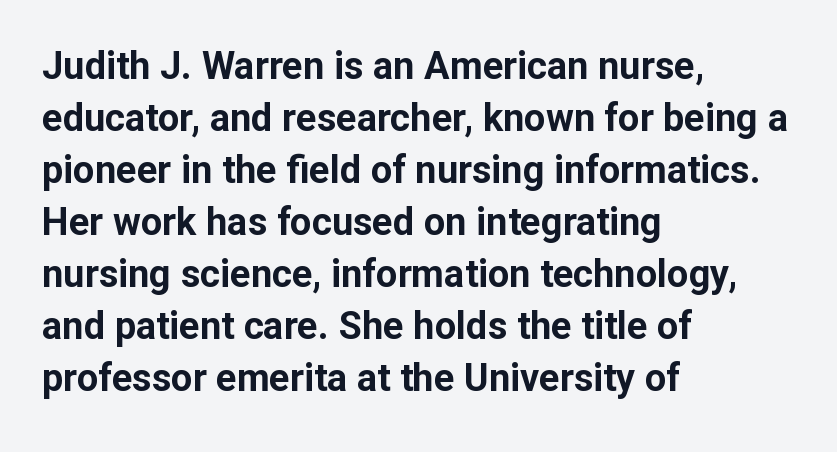
The image shows 38 px bold sans-serif type, upright; set left-aligned, normal line spacing (1.37x), normal letter spacing, not underlined; low stroke contrast and a medium x-height.
